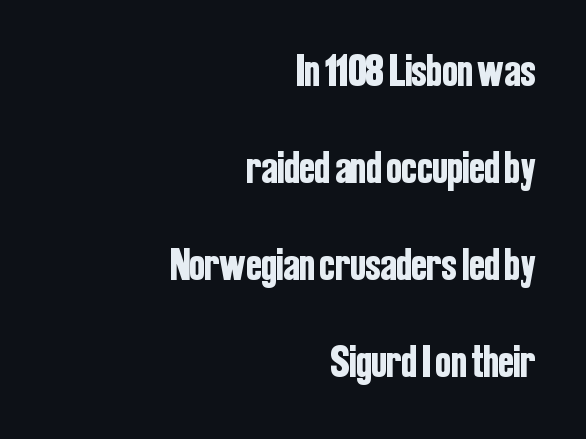
Q: Is the text italic (slanted)? A: No, it is upright.
Q: Is the typeface a serif or a sans-serif typeface? A: Sans-serif.
Q: Is the text underlined? A: No.
Q: How is the paragraph aligned? A: Right-aligned.
Q: Is the spacing between letters normal or unusually wide? A: Normal.
Q: Is the spacing between lines tight, normal or loose? A: Loose.
Q: Width (condensed, normal, or wide)? A: Condensed.
Q: Stroke contrast? A: Low.
Q: x-height? A: Medium.
Q: Monospaced? A: No.
